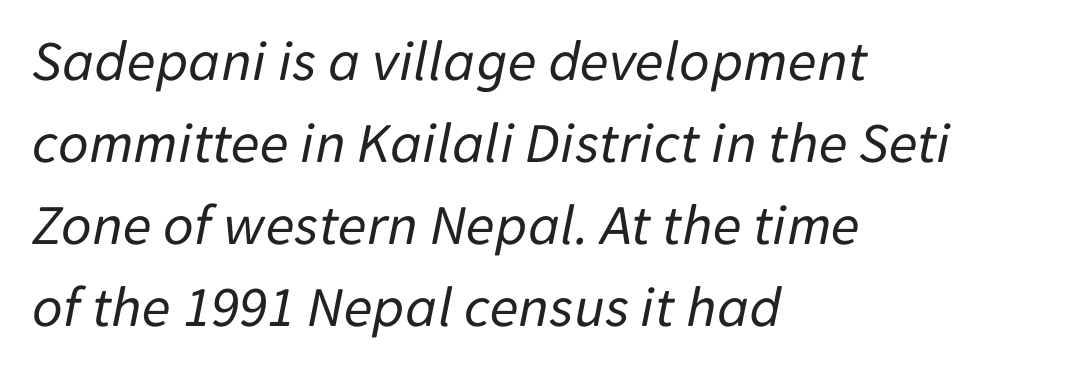
The strokes are not fattened; the text isn't bold. A clean baseline with only descenders dipping below it. The vertical gap from one line to the next is medium. Spacing verdict: proportional, widths tailored to each character. Leftover space on each line is placed entirely after the last word. The whole block is typeset with a tilt.
